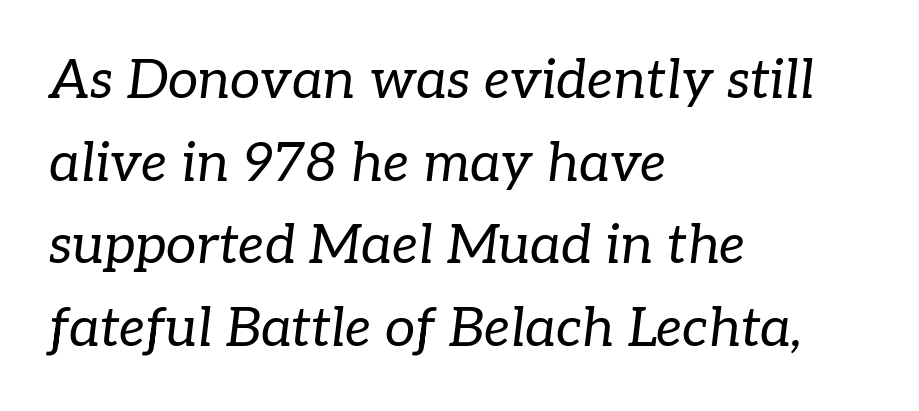
Quick note: underline off. Stem width sits at or under what a default text font uses. Slant detected: the letters are inclined. Horizontally, the lines are justified to the leading edge only.
